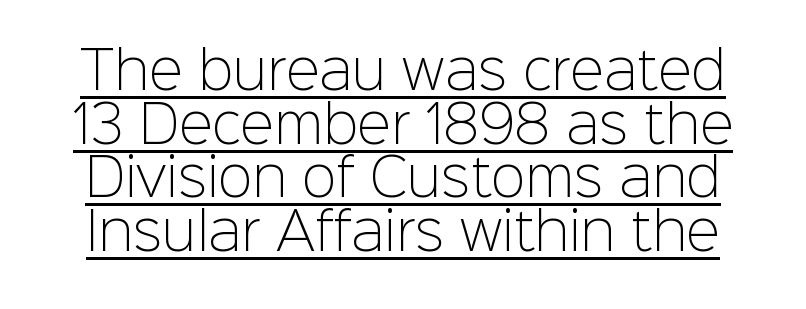
Q: Is the text bold? A: No.
Q: Is the text italic (slanted)? A: No, it is upright.
Q: Is the typeface a serif or a sans-serif typeface? A: Sans-serif.
Q: Is the text underlined? A: Yes.
Q: Is the spacing between letters normal or unusually wide? A: Normal.
Q: Is the spacing between lines tight, normal or loose? A: Tight.
Q: Width (condensed, normal, or wide)? A: Normal.
Q: Stroke contrast? A: Low.
Q: x-height? A: Medium.
Q: Monospaced? A: No.
